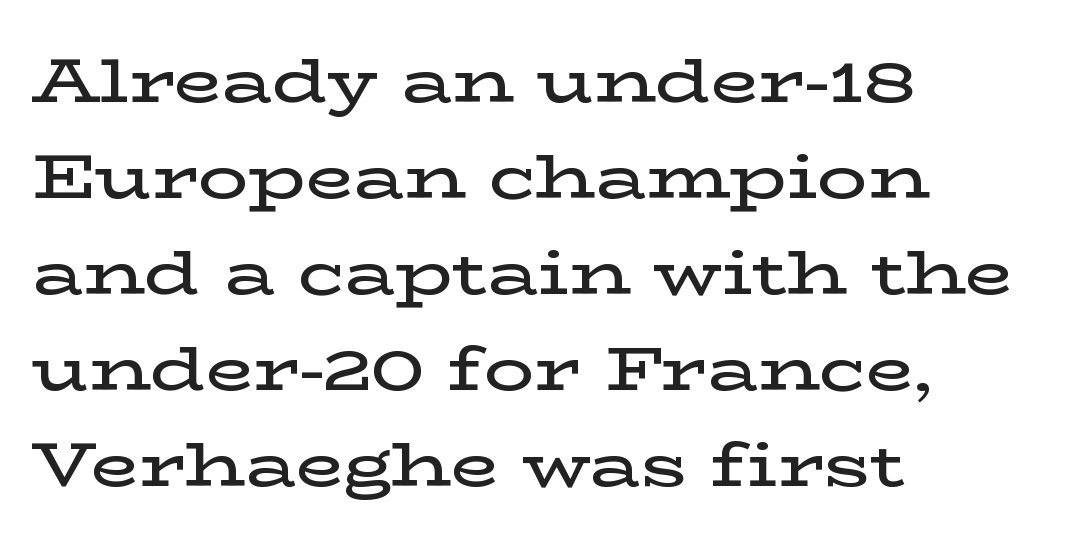
The image shows 62 px semibold, wide serif type, upright; set left-aligned, normal line spacing (1.55x), normal letter spacing, not underlined; low stroke contrast and a medium x-height.
